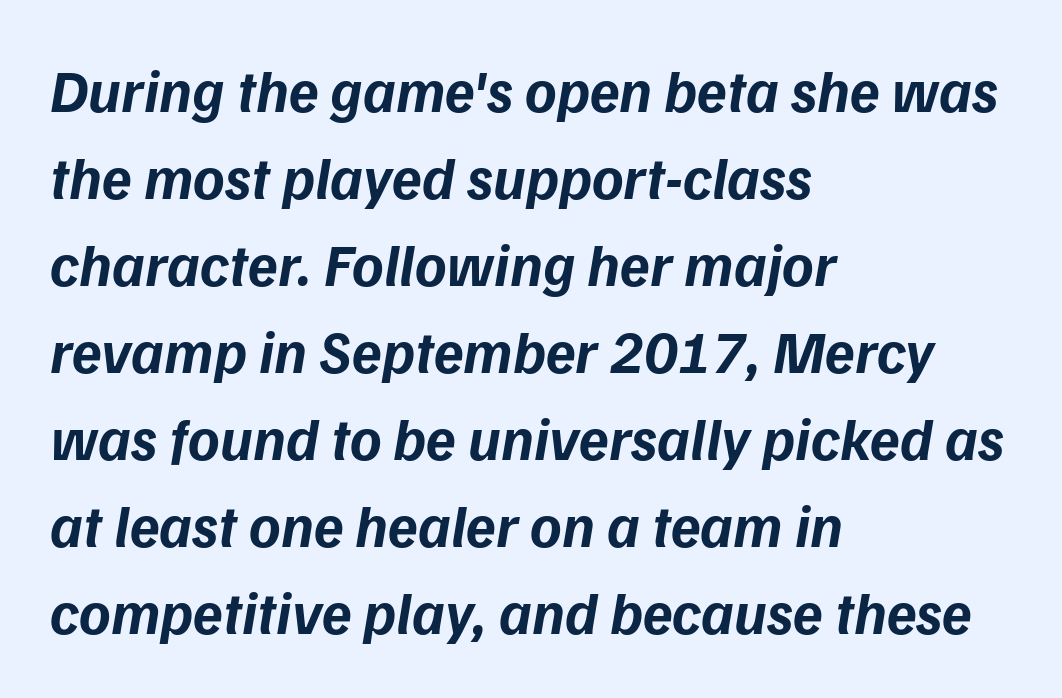
The image shows 60 px bold type, italic (leaning right); set left-aligned, normal line spacing (1.45x), normal letter spacing, not underlined; low stroke contrast and a medium x-height.
